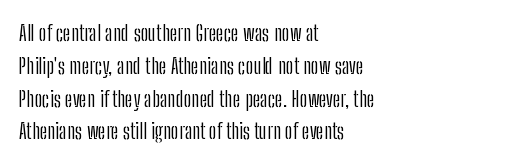
The image shows 22 px text type, upright; set left-aligned, normal line spacing (1.49x), normal letter spacing, not underlined.
